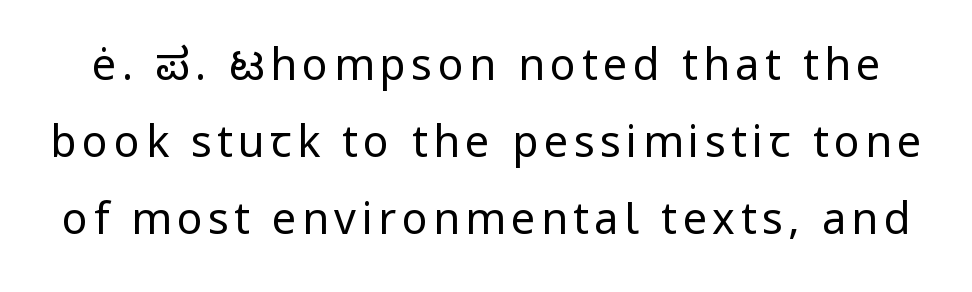
Q: Is the text bold? A: No.
Q: Is the text italic (slanted)? A: No, it is upright.
Q: Is the typeface a serif or a sans-serif typeface? A: Sans-serif.
Q: Is the text underlined? A: No.
Q: Width (condensed, normal, or wide)? A: Normal.
Q: Stroke contrast? A: Low.
Q: x-height? A: Medium.
Q: Monospaced? A: No.
